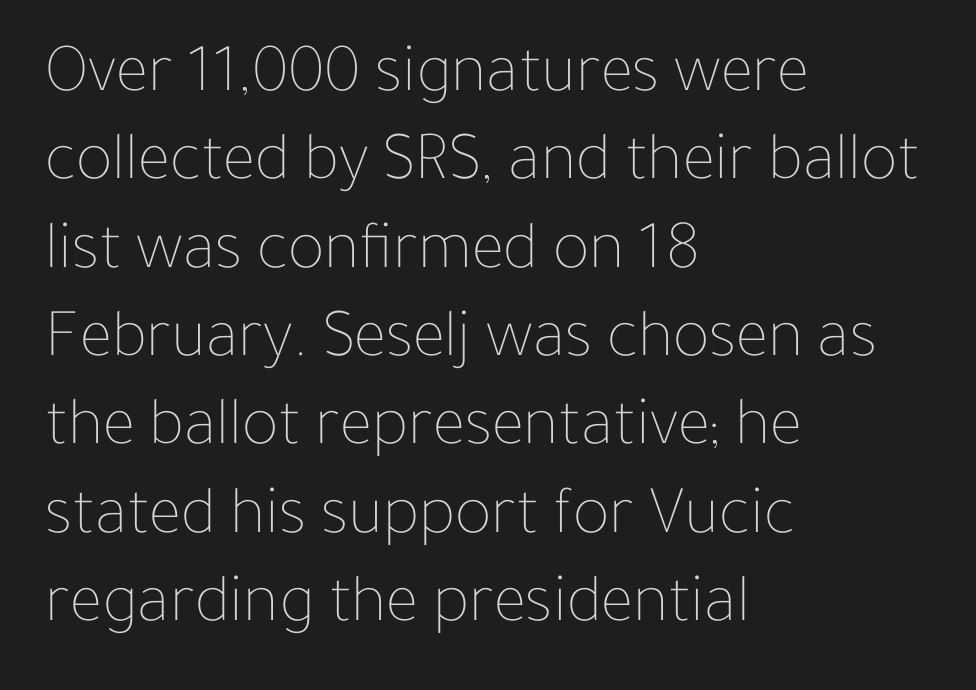
{"italic": "no", "bold": "no", "weight": "thin", "width": "normal", "stroke_contrast": "low", "x_height": "medium", "monospaced": "no", "underline": "no", "align": "left", "line_spacing": "normal", "line_spacing_ratio": 1.28, "letter_spacing": "normal", "letter_spacing_em": 0.0, "glyph_px": 69}
